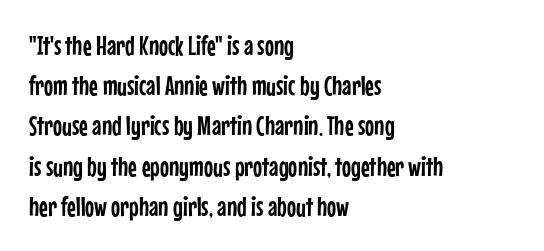
Summary of vertical rhythm: regular, with standard interline spacing. No italicization has been applied; the sample stays upright. One-word summary of the alignment: left. The line texture is even and compact thanks to regular tracking. The space directly below the letters is spotless.
